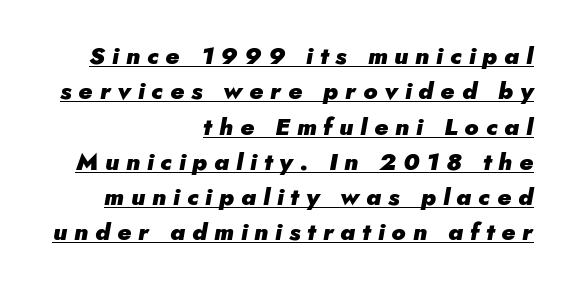
{"italic": "yes", "lean": "right", "slant_degrees": 5, "bold": "yes", "underline": "yes", "align": "right", "line_spacing": "normal", "line_spacing_ratio": 1.47, "letter_spacing": "wide", "letter_spacing_em": 0.29, "glyph_px": 24}
